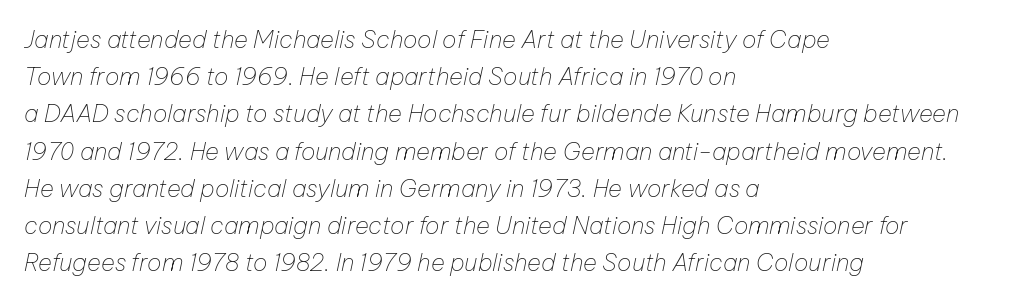
Q: Is the text bold? A: No.
Q: Is the text italic (slanted)? A: Yes, it leans right by about 12 degrees.
Q: Is the text underlined? A: No.
Q: How is the paragraph aligned? A: Left-aligned.
Q: Is the spacing between letters normal or unusually wide? A: Normal.
Q: Is the spacing between lines tight, normal or loose? A: Normal.
